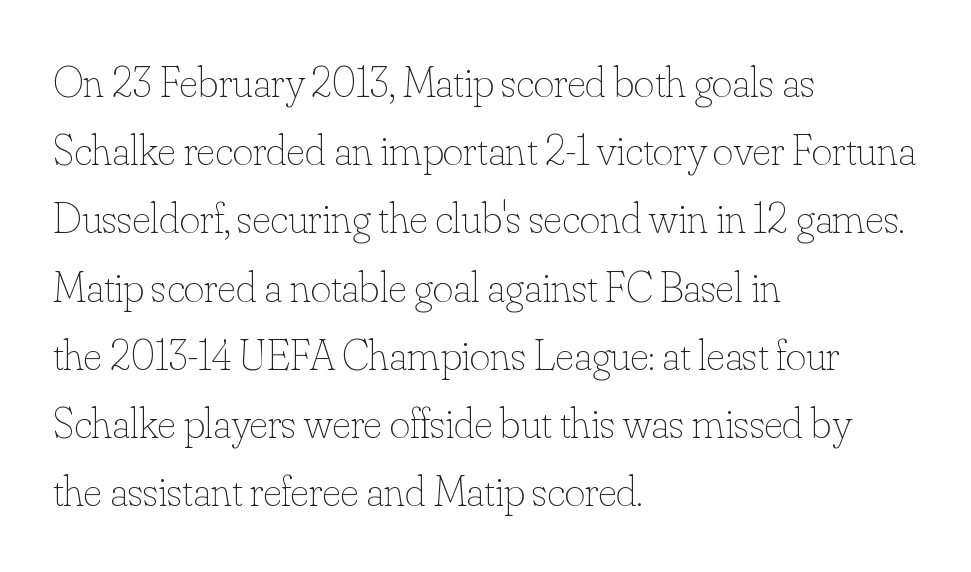
Q: Is the text bold? A: No.
Q: Is the text italic (slanted)? A: No, it is upright.
Q: Is the text underlined? A: No.
Q: How is the paragraph aligned? A: Left-aligned.
Q: Is the spacing between letters normal or unusually wide? A: Normal.
Q: Is the spacing between lines tight, normal or loose? A: Normal.
Q: Width (condensed, normal, or wide)? A: Normal.
Q: Stroke contrast? A: Low.
Q: x-height? A: Small.
Q: Monospaced? A: No.
